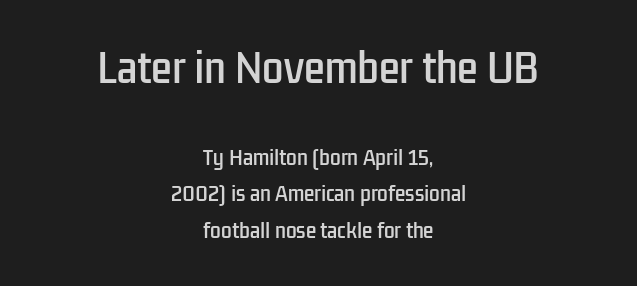
Q: Is the text italic (slanted)? A: No, it is upright.
Q: Is the typeface a serif or a sans-serif typeface? A: Sans-serif.
Q: Is the text underlined? A: No.
Q: How is the paragraph aligned? A: Centered.
Q: Is the spacing between letters normal or unusually wide? A: Normal.
Q: Is the spacing between lines tight, normal or loose? A: Loose.
Q: Which block of text is set in a larger size, the first (top) or the second (bottom)? A: The first (top) one.
Q: Width (condensed, normal, or wide)? A: Condensed.
Q: Stroke contrast? A: Low.
Q: x-height? A: Medium.
Q: Monospaced? A: No.
